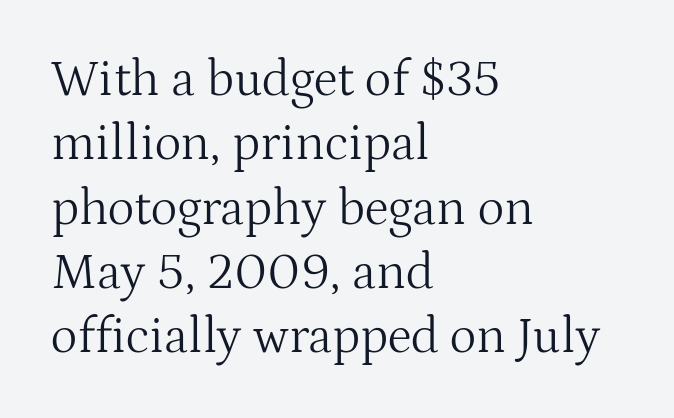
The image shows 51 px light serif type, upright; set left-aligned, normal line spacing (1.26x), normal letter spacing, not underlined; medium stroke contrast and a medium x-height.
